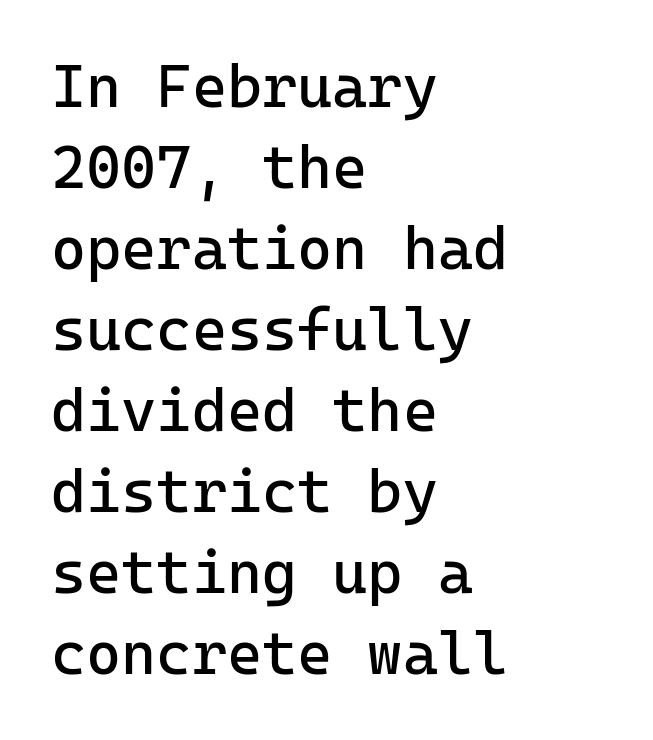
{"serif": "no", "italic": "no", "bold": "no", "weight": "regular", "width": "normal", "stroke_contrast": "low", "x_height": "medium", "monospaced": "yes", "underline": "no", "align": "left", "line_spacing": "normal", "line_spacing_ratio": 1.35, "letter_spacing": "normal", "letter_spacing_em": 0.0, "glyph_px": 60}
